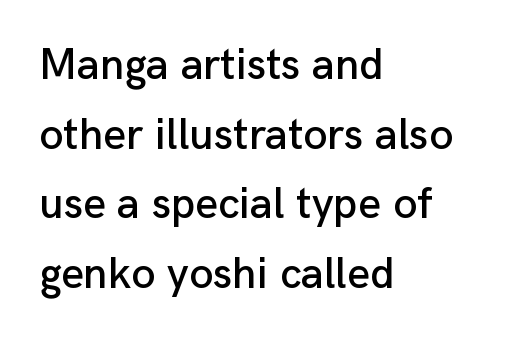
Short and long lines alike share a common starting point at left. Line spacing here is normal. Rendered with straight, roman letterforms. Is the letter spacing exaggerated? No — it looks like the ordinary default.
